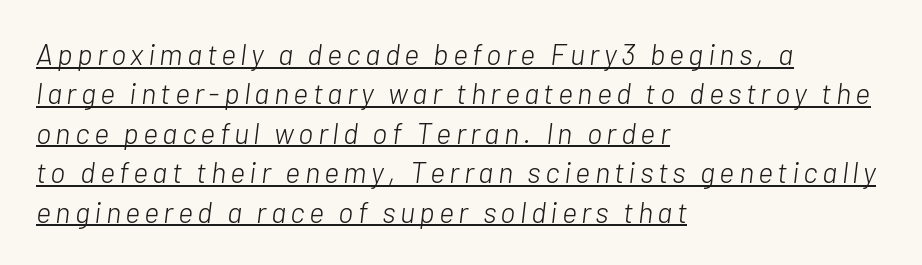
This sample carries an underscore along the baseline area. Every row of glyphs begins at an identical x-position on the left. Is the type heavy? It reads as light-to-regular instead. Italic: yes, the glyphs are oblique. Do the characters align in a grid? No, the font is proportional. Leading: standard.
